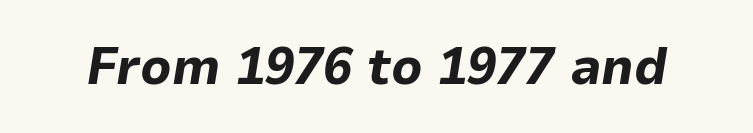
Q: Is the text bold? A: Yes.
Q: Is the text italic (slanted)? A: Yes, it leans right by about 9 degrees.
Q: Is the text underlined? A: No.
Q: Is the spacing between letters normal or unusually wide? A: Normal.
Q: Width (condensed, normal, or wide)? A: Normal.
Q: Stroke contrast? A: Low.
Q: x-height? A: Medium.
Q: Monospaced? A: No.
